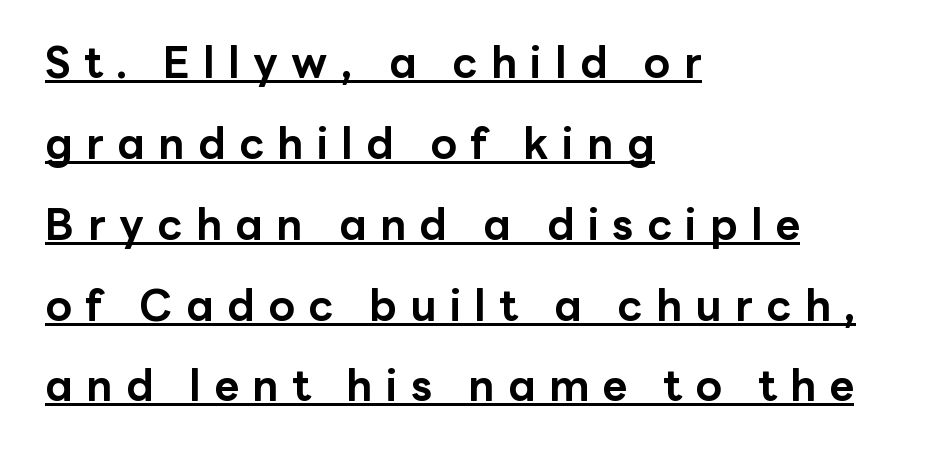
A dark, heavy texture on the line: the type is bold. These lines are set flush left with a ragged right edge. This sample uses an upright cut, with every glyph sitting square on the baseline. The passage shown is typed in a proportional face where columns would drift. Note: no serifs on the glyphs.
